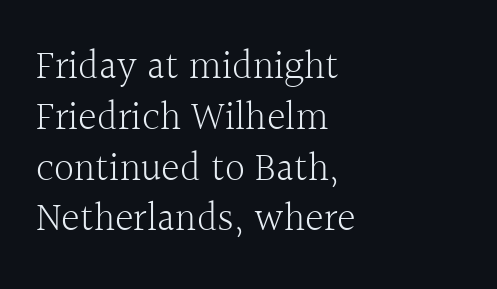
Caption: standard tracking, unaltered. A roman cut, with each character standing at attention. Normally led — the rows are evenly, conventionally spaced. Bold? No — there's no thickening of the strokes.
